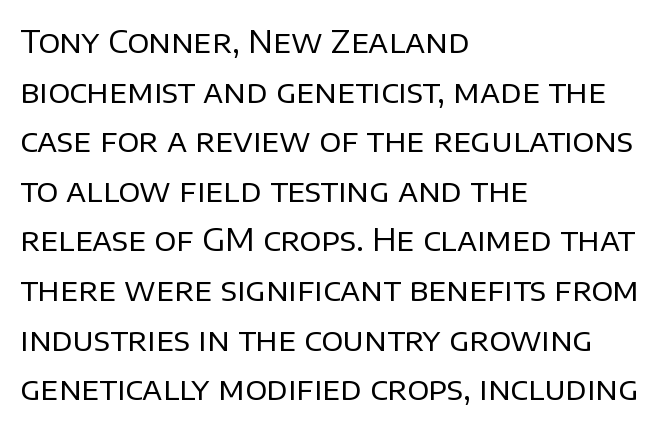
This reads as an unemphasized weight, regular at the heaviest. In terms of letterspacing, this is plain default setting. Varying glyph widths throughout — classic text-font behaviour. Compared with a centered layout, this one pins lines to the left instead. Italic: no, the glyphs are upright roman. The area under the type is left untouched.
